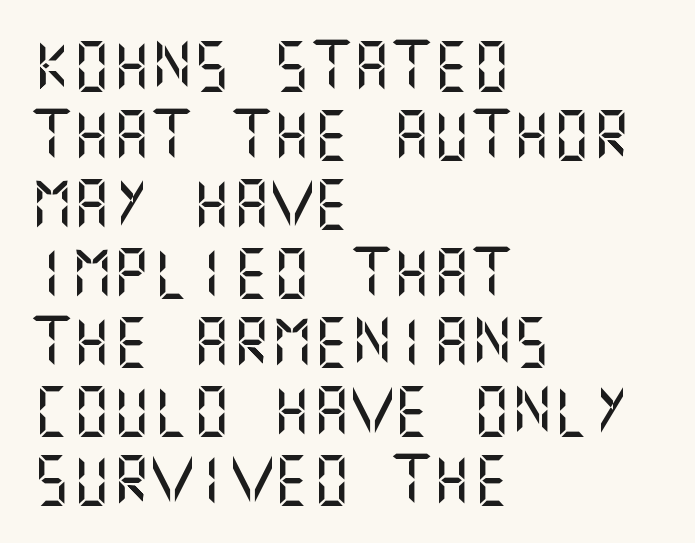
The image shows 50 px sans-serif type, upright; set left-aligned, normal line spacing (1.38x), normal letter spacing, not underlined; medium stroke contrast and a large x-height.
